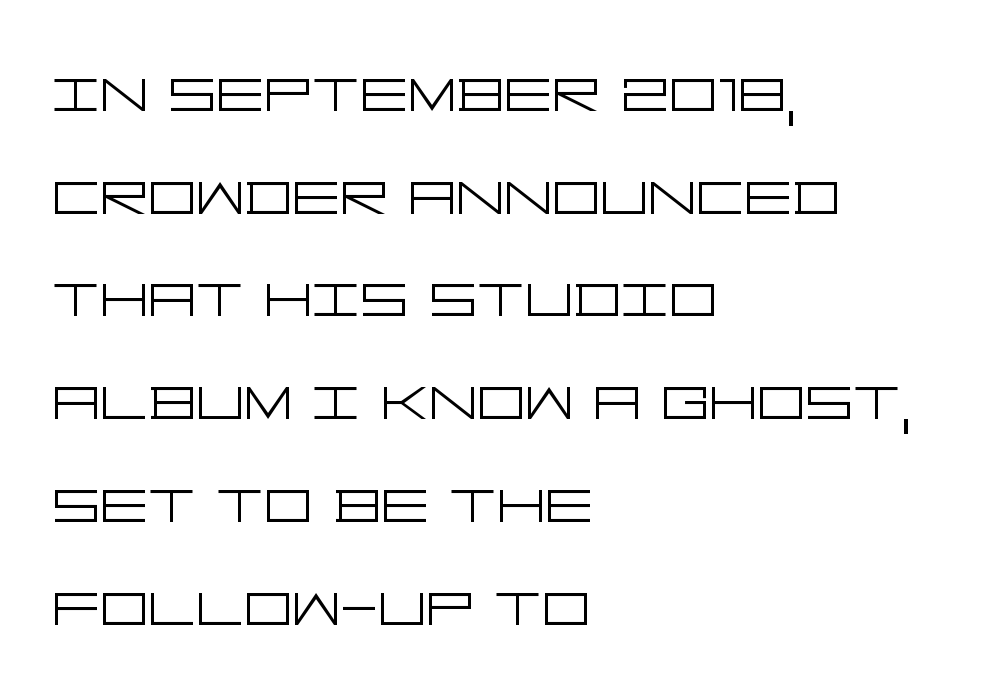
Q: Is the text bold? A: No.
Q: Is the text italic (slanted)? A: No, it is upright.
Q: Is the typeface a serif or a sans-serif typeface? A: Sans-serif.
Q: Is the text underlined? A: No.
Q: How is the paragraph aligned? A: Left-aligned.
Q: Is the spacing between letters normal or unusually wide? A: Normal.
Q: Is the spacing between lines tight, normal or loose? A: Normal.
Q: Width (condensed, normal, or wide)? A: Wide.
Q: Stroke contrast? A: Low.
Q: x-height? A: Large.
